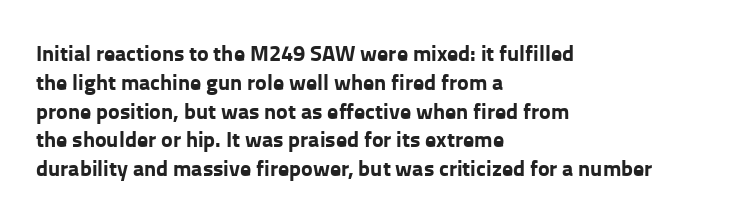
The rows are spaced the way most documents space them. Its strokes are broad and dark, the hallmark of bold type. Posture: upright roman. A bare baseline throughout the passage.
